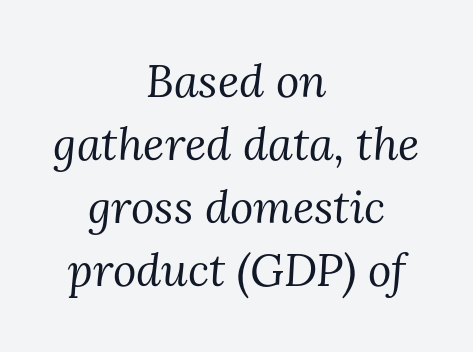
{"serif": "yes", "italic": "yes", "lean": "right", "slant_degrees": 3, "bold": "no", "weight": "regular", "width": "normal", "stroke_contrast": "medium", "x_height": "medium", "monospaced": "no", "underline": "no", "align": "center", "line_spacing": "normal", "line_spacing_ratio": 1.4, "letter_spacing": "normal", "letter_spacing_em": 0.0, "glyph_px": 45}
